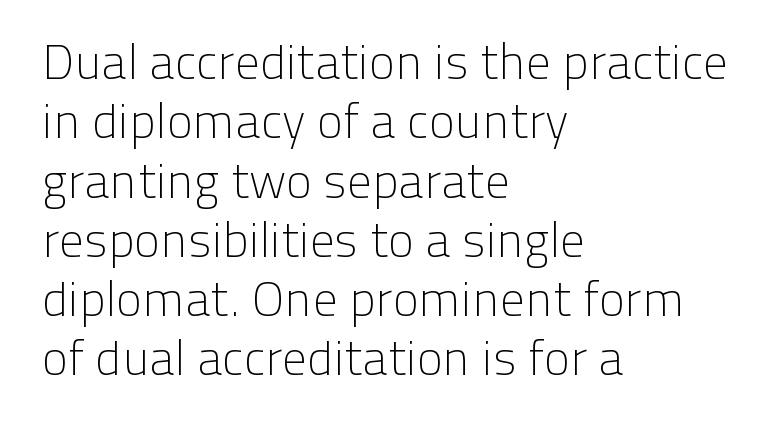
Ordinary non-slanted type is in use. Stroke terminals: plain, sans-serif. All the whitespace from short lines collects on the right. Spacing between characters is what you'd get straight out of the box.
